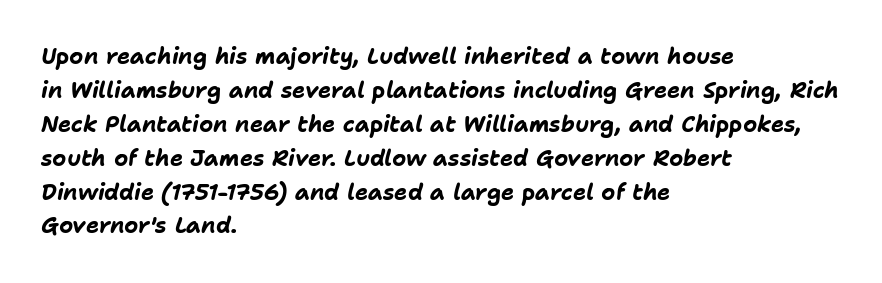
The rendering applies a slant to the glyphs. Between one letter and the next there's only the usual sliver of space. The compositor pushed each line to the left boundary. Notice how thick the strokes are: this is what a full bold looks like. Does the leading feel generous? No, just average. Honestly, there is no underline to notice here at all.
